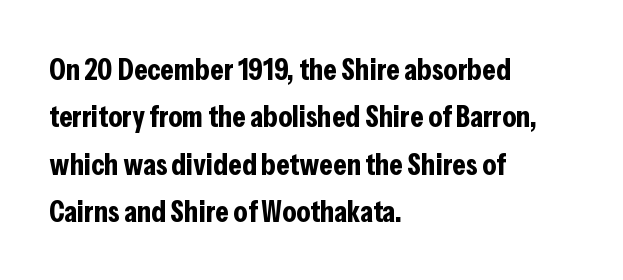
Q: Is the text bold? A: Yes.
Q: Is the text italic (slanted)? A: No, it is upright.
Q: Is the typeface a serif or a sans-serif typeface? A: Sans-serif.
Q: Is the text underlined? A: No.
Q: How is the paragraph aligned? A: Left-aligned.
Q: Is the spacing between letters normal or unusually wide? A: Normal.
Q: Is the spacing between lines tight, normal or loose? A: Normal.
Q: Width (condensed, normal, or wide)? A: Condensed.
Q: Stroke contrast? A: Low.
Q: x-height? A: Medium.
Q: Monospaced? A: No.
